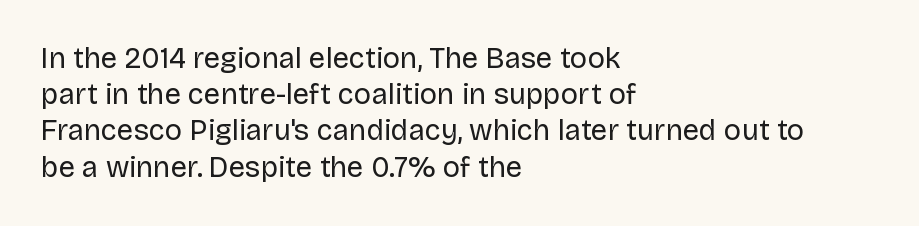
Q: Is the text bold? A: No.
Q: Is the text italic (slanted)? A: No, it is upright.
Q: Is the typeface a serif or a sans-serif typeface? A: Sans-serif.
Q: Is the text underlined? A: No.
Q: How is the paragraph aligned? A: Left-aligned.
Q: Is the spacing between letters normal or unusually wide? A: Normal.
Q: Is the spacing between lines tight, normal or loose? A: Normal.
Q: Width (condensed, normal, or wide)? A: Normal.
Q: Stroke contrast? A: Low.
Q: x-height? A: Large.
Q: Monospaced? A: No.
